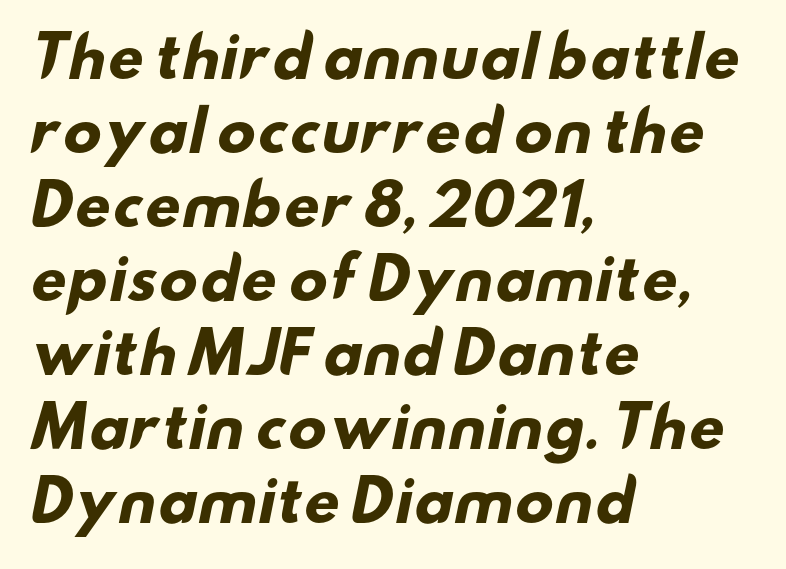
Q: Is the text bold? A: Yes.
Q: Is the typeface a serif or a sans-serif typeface? A: Sans-serif.
Q: Is the text underlined? A: No.
Q: How is the paragraph aligned? A: Left-aligned.
Q: Is the spacing between letters normal or unusually wide? A: Normal.
Q: Is the spacing between lines tight, normal or loose? A: Normal.
Q: Width (condensed, normal, or wide)? A: Wide.
Q: Stroke contrast? A: Low.
Q: x-height? A: Small.
Q: Monospaced? A: No.
